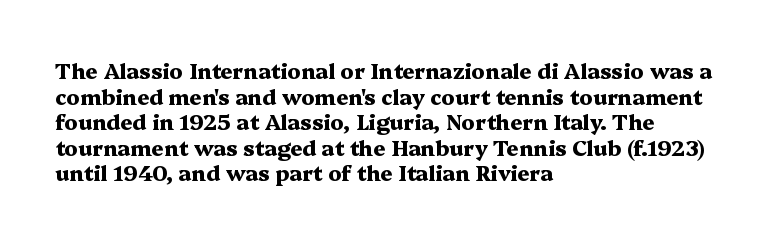
Q: Is the text bold? A: Yes.
Q: Is the text italic (slanted)? A: No, it is upright.
Q: Is the text underlined? A: No.
Q: How is the paragraph aligned? A: Left-aligned.
Q: Is the spacing between letters normal or unusually wide? A: Normal.
